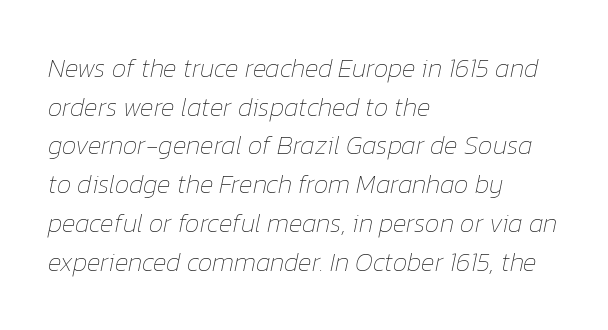
Whoever set this chose a conventional vertical rhythm. The passage is arranged the way most books set body copy — flush left. The letterforms sit shoulder to shoulder at normal distance. Slant detected: the letters are inclined. Honestly, there is no underline to notice here at all. The typesetting does not lean heavy: it is not bold.
